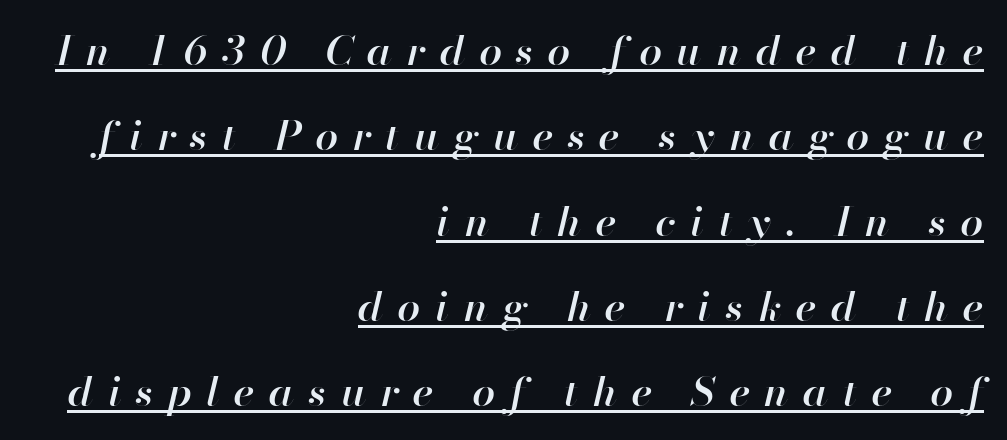
The letters advance in unequal steps, a hallmark of proportional type. One-word summary of the alignment: right. The block of text is sparse from top to bottom, with ample space between rows. Characters follow at a spacing far wider than the type designer built in. Designer's note — italics engaged. The specimen includes a rule beneath the text block's lines.
